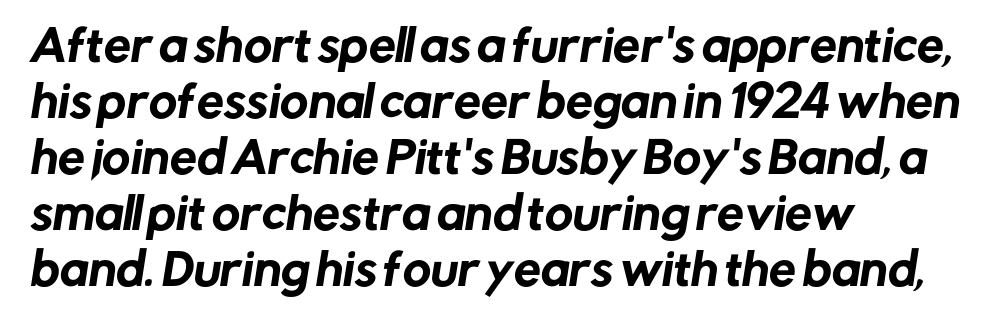
Q: Is the typeface a serif or a sans-serif typeface? A: Sans-serif.
Q: Is the text underlined? A: No.
Q: How is the paragraph aligned? A: Left-aligned.
Q: Is the spacing between letters normal or unusually wide? A: Normal.
Q: Is the spacing between lines tight, normal or loose? A: Normal.
Q: Width (condensed, normal, or wide)? A: Normal.
Q: Stroke contrast? A: Low.
Q: x-height? A: Medium.
Q: Monospaced? A: No.
